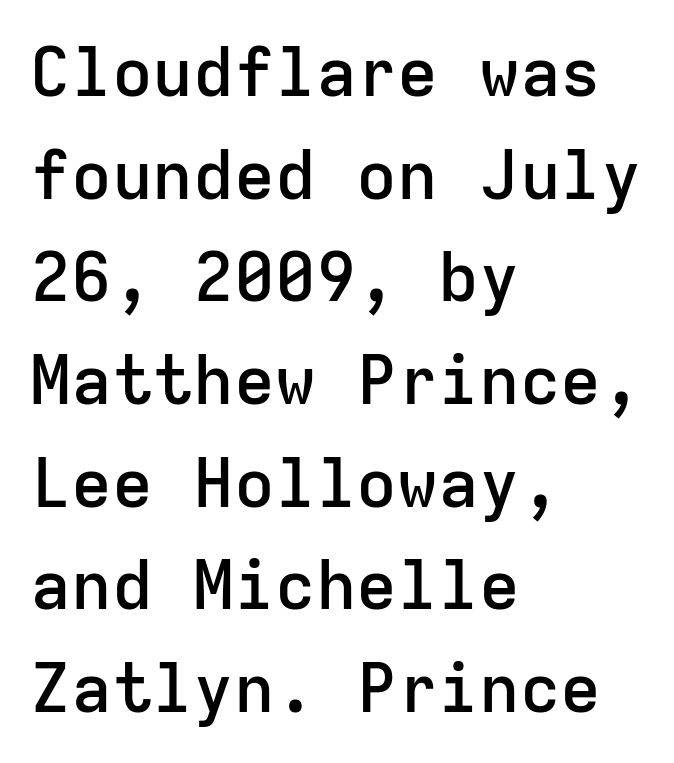
The image shows 68 px semibold sans-serif type, upright, monospaced; set left-aligned, normal line spacing (1.51x), normal letter spacing, not underlined; low stroke contrast and a medium x-height.
